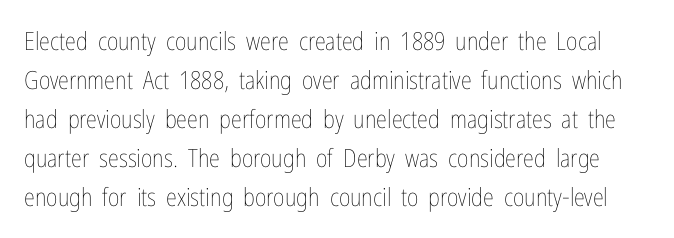
Q: Is the text bold? A: No.
Q: Is the text italic (slanted)? A: No, it is upright.
Q: Is the text underlined? A: No.
Q: Is the spacing between letters normal or unusually wide? A: Normal.
Q: Is the spacing between lines tight, normal or loose? A: Normal.
